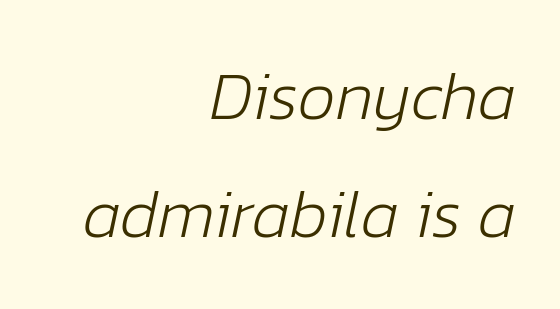
The image shows 67 px light type, italic (leaning right); set right-aligned, line spacing 1.76x, normal letter spacing, not underlined; low stroke contrast and a medium x-height.
